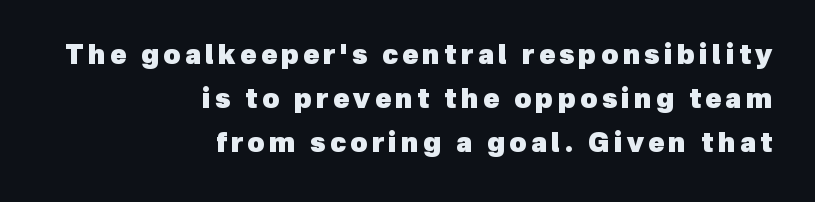
Q: Is the text bold? A: Yes.
Q: Is the text underlined? A: No.
Q: How is the paragraph aligned? A: Right-aligned.
Q: Is the spacing between lines tight, normal or loose? A: Normal.
